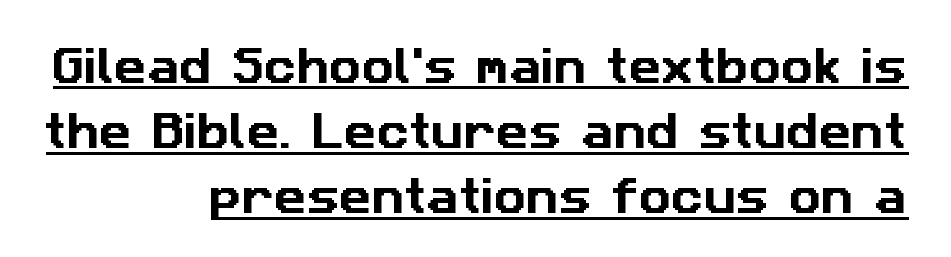
{"serif": "no", "width": "normal", "stroke_contrast": "low", "x_height": "medium", "monospaced": "no", "underline": "yes", "align": "right", "line_spacing": "normal", "line_spacing_ratio": 1.63, "letter_spacing": "normal", "letter_spacing_em": 0.0, "glyph_px": 40}
